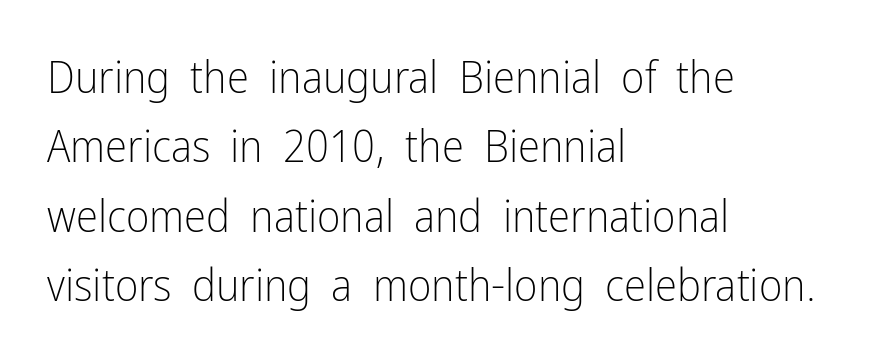
Q: Is the text bold? A: No.
Q: Is the text italic (slanted)? A: No, it is upright.
Q: Is the typeface a serif or a sans-serif typeface? A: Sans-serif.
Q: Is the text underlined? A: No.
Q: How is the paragraph aligned? A: Left-aligned.
Q: Is the spacing between letters normal or unusually wide? A: Normal.
Q: Is the spacing between lines tight, normal or loose? A: Normal.
Q: Width (condensed, normal, or wide)? A: Condensed.
Q: Stroke contrast? A: Low.
Q: x-height? A: Medium.
Q: Monospaced? A: No.
